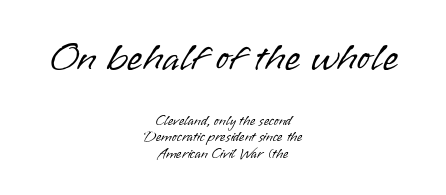
The image shows 40 px light sans-serif type; set centered, line spacing 1.19x, normal letter spacing, not underlined; the first (top) block is 2.86x larger; low stroke contrast and a small x-height.
